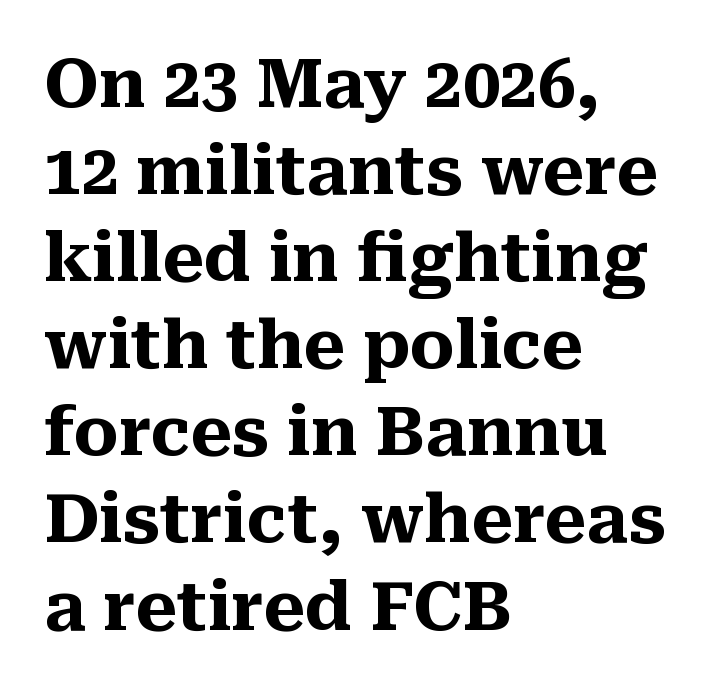
Q: Is the text bold? A: Yes.
Q: Is the text italic (slanted)? A: No, it is upright.
Q: Is the typeface a serif or a sans-serif typeface? A: Serif.
Q: Is the text underlined? A: No.
Q: How is the paragraph aligned? A: Left-aligned.
Q: Is the spacing between letters normal or unusually wide? A: Normal.
Q: Is the spacing between lines tight, normal or loose? A: Normal.
Q: Width (condensed, normal, or wide)? A: Normal.
Q: Stroke contrast? A: Medium.
Q: x-height? A: Medium.
Q: Monospaced? A: No.
